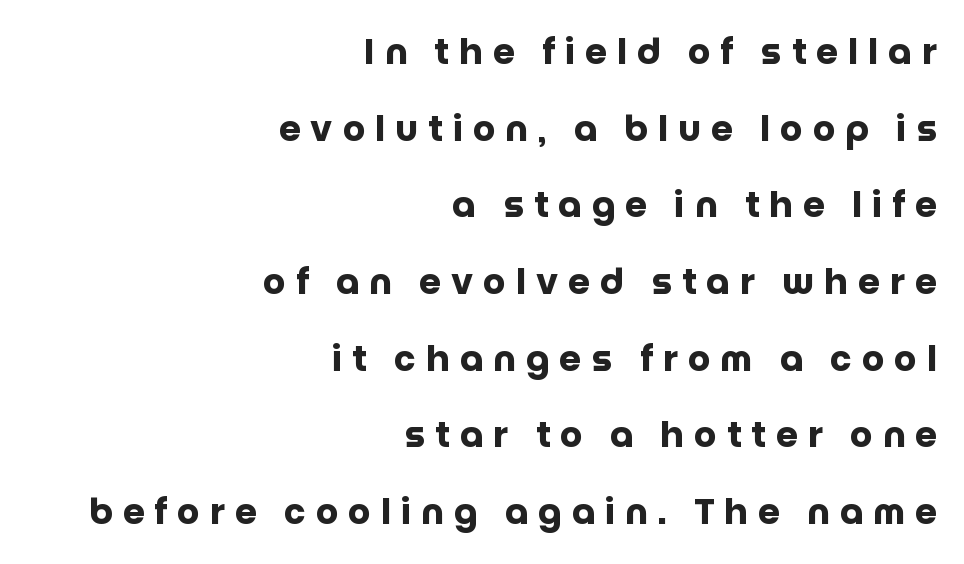
{"serif": "no", "italic": "no", "bold": "yes", "weight": "heavy", "width": "normal", "stroke_contrast": "low", "x_height": "large", "monospaced": "no", "underline": "no", "align": "right", "line_spacing": "loose", "line_spacing_ratio": 2.19, "letter_spacing": "wide", "letter_spacing_em": 0.29, "glyph_px": 35}
